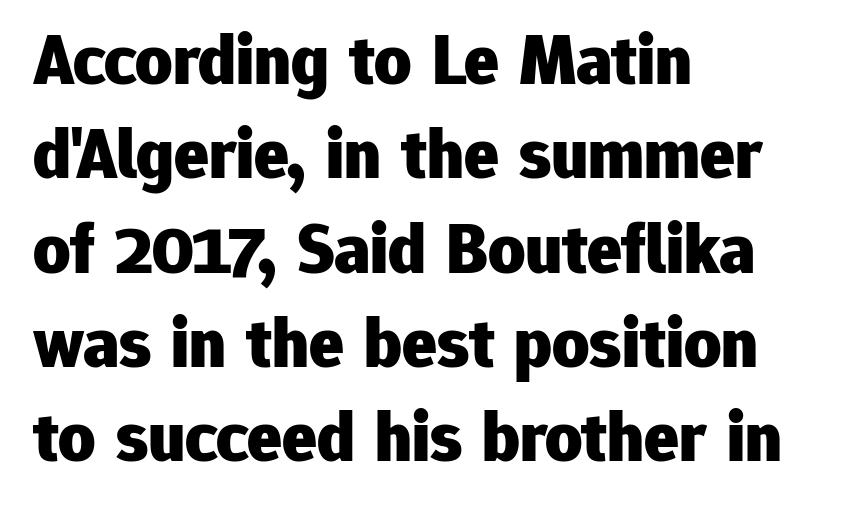
Q: Is the text bold? A: Yes.
Q: Is the text italic (slanted)? A: No, it is upright.
Q: Is the typeface a serif or a sans-serif typeface? A: Sans-serif.
Q: Is the text underlined? A: No.
Q: How is the paragraph aligned? A: Left-aligned.
Q: Is the spacing between letters normal or unusually wide? A: Normal.
Q: Is the spacing between lines tight, normal or loose? A: Normal.
Q: Width (condensed, normal, or wide)? A: Normal.
Q: Stroke contrast? A: Low.
Q: x-height? A: Medium.
Q: Monospaced? A: No.
